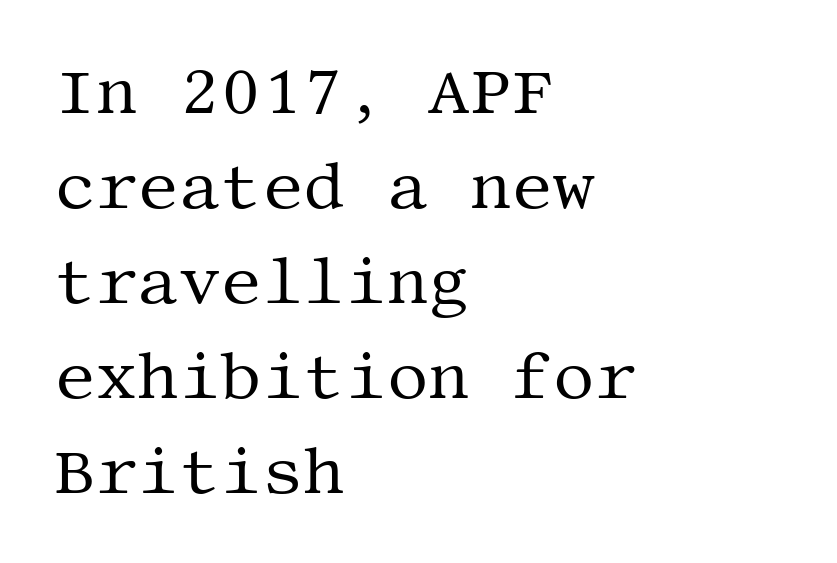
Q: Is the text bold? A: No.
Q: Is the text italic (slanted)? A: No, it is upright.
Q: Is the typeface a serif or a sans-serif typeface? A: Serif.
Q: Is the text underlined? A: No.
Q: How is the paragraph aligned? A: Left-aligned.
Q: Is the spacing between letters normal or unusually wide? A: Normal.
Q: Is the spacing between lines tight, normal or loose? A: Normal.
Q: Width (condensed, normal, or wide)? A: Normal.
Q: Stroke contrast? A: Medium.
Q: x-height? A: Large.
